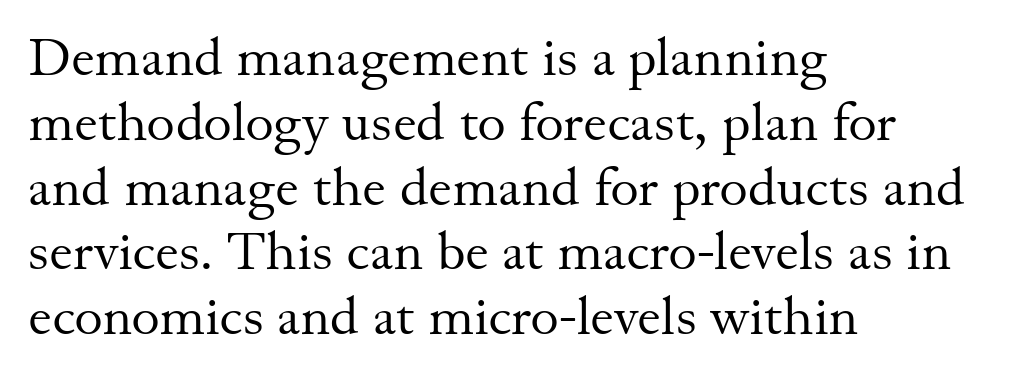
Here the glyphs are tracked normally, forming tight word shapes. The zone under the glyphs is completely vacant. Nope, not italic — everything's standing straight. Unlike a clean sans, this face finishes its strokes with serifs.
